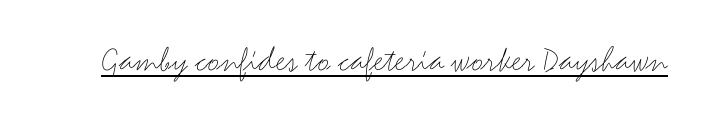
{"serif": "no", "bold": "no", "weight": "thin", "width": "wide", "stroke_contrast": "medium", "x_height": "small", "monospaced": "no", "underline": "yes", "letter_spacing": "normal", "letter_spacing_em": 0.0, "glyph_px": 37}
